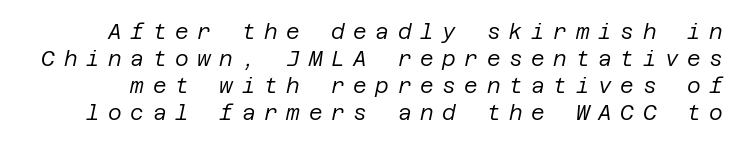
The face looks like a standard text weight, possibly lighter. Designer's note — italics engaged. Students, observe: this is what conventionally led text looks like. The gap between lines stays unmarked.
